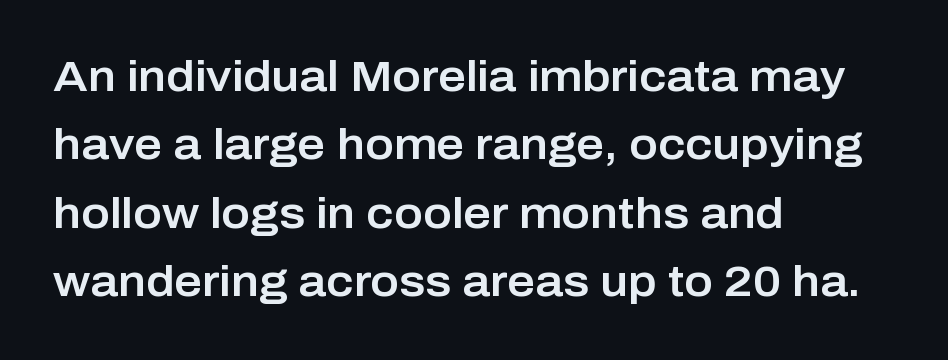
{"serif": "no", "italic": "no", "width": "normal", "stroke_contrast": "low", "x_height": "medium", "monospaced": "no", "underline": "no", "align": "left", "line_spacing": "normal", "line_spacing_ratio": 1.59, "letter_spacing": "normal", "letter_spacing_em": 0.0, "glyph_px": 43}
